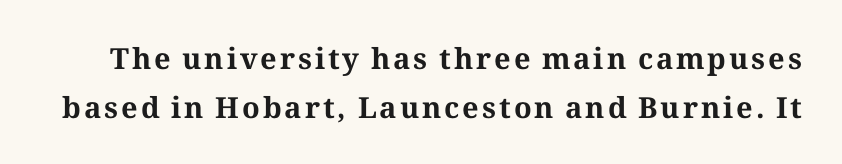
The image shows 29 px bold serif type, upright; set normal line spacing (1.68x), not underlined; medium stroke contrast and a medium x-height.
